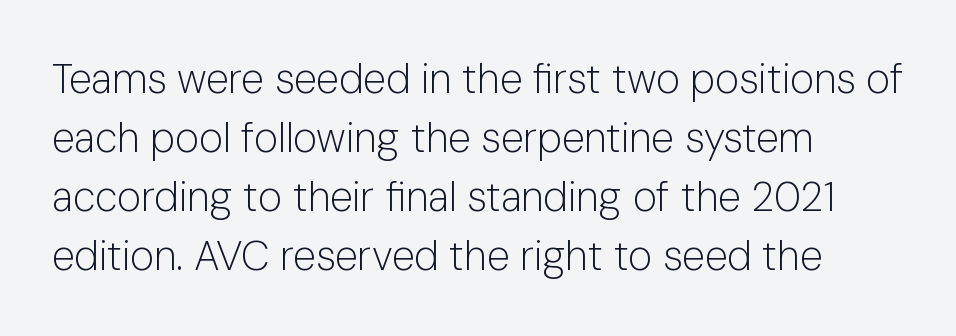
Characters follow at the spacing the type designer built in. Nope, not italic — everything's standing straight. The specimen omits any rule beneath the text block's lines. Type style note: lacks serifs. In terms of leading, this rendering sits right in the middle.
